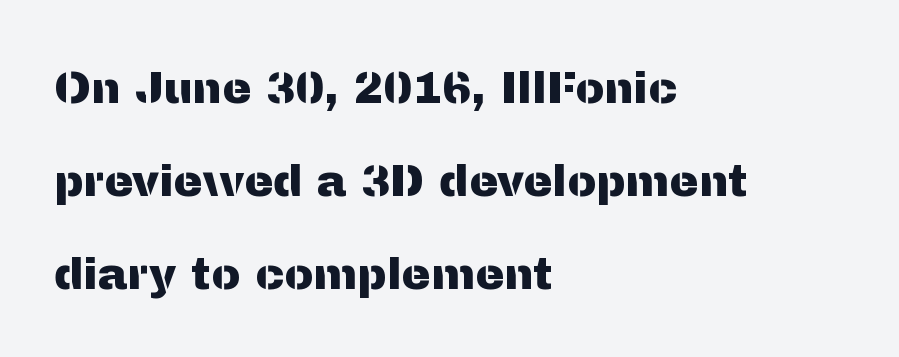
{"serif": "no", "italic": "no", "width": "normal", "stroke_contrast": "medium", "x_height": "medium", "monospaced": "no", "underline": "no", "align": "left", "line_spacing": "loose", "line_spacing_ratio": 2.11, "letter_spacing": "normal", "letter_spacing_em": 0.0, "glyph_px": 44}
